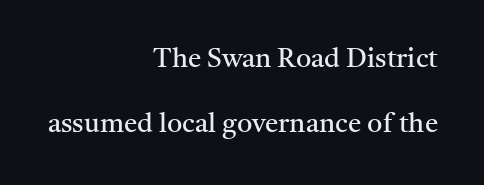
The image shows 27 px text type, upright; set right-aligned, loose line spacing (2.4x), normal letter spacing, not underlined.
